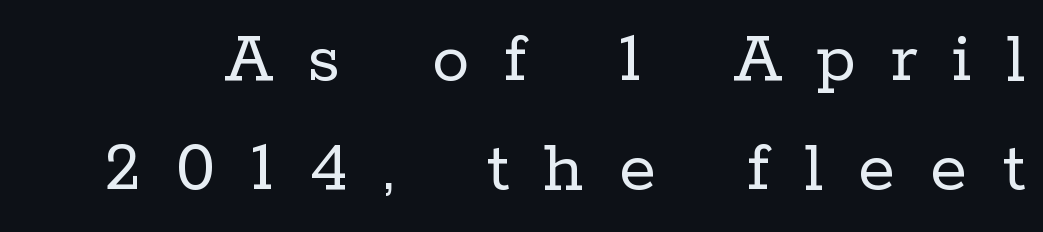
{"serif": "yes", "italic": "no", "bold": "no", "weight": "regular", "width": "normal", "stroke_contrast": "low", "x_height": "medium", "monospaced": "no", "underline": "no", "line_spacing": "normal", "line_spacing_ratio": 1.46, "letter_spacing": "wide", "letter_spacing_em": 0.47, "glyph_px": 75}
